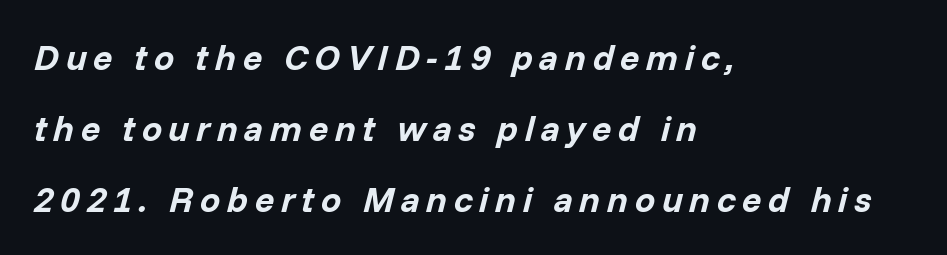
The image shows 36 px bold type, italic (leaning right); set left-aligned, loose line spacing (1.97x), not underlined; low stroke contrast and a medium x-height.
